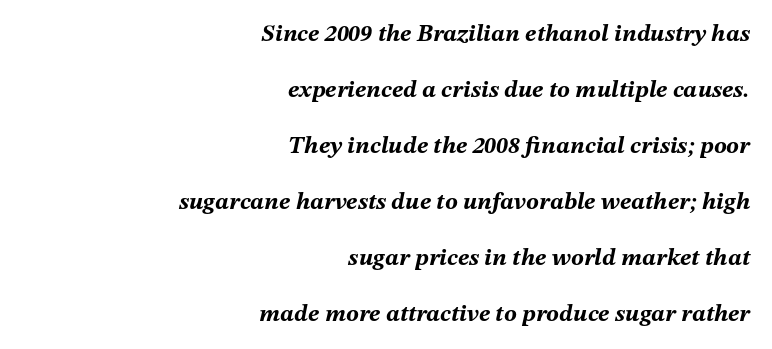
Q: Is the text bold? A: Yes.
Q: Is the text italic (slanted)? A: Yes, it leans right by about 12 degrees.
Q: Is the text underlined? A: No.
Q: How is the paragraph aligned? A: Right-aligned.
Q: Is the spacing between letters normal or unusually wide? A: Normal.
Q: Is the spacing between lines tight, normal or loose? A: Loose.
